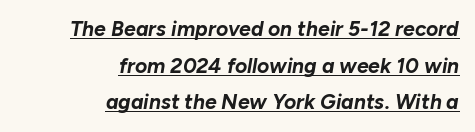
The image shows 21 px bold type, italic (leaning right); set right-aligned, line spacing 1.75x, normal letter spacing, underlined.
